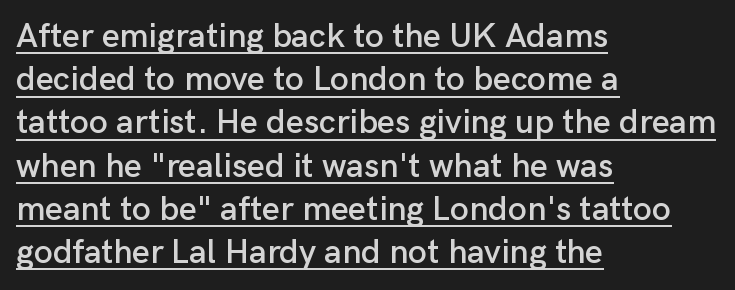
The image shows 34 px sans-serif type, upright; set left-aligned, normal line spacing (1.27x), normal letter spacing, underlined; low stroke contrast and a medium x-height.
